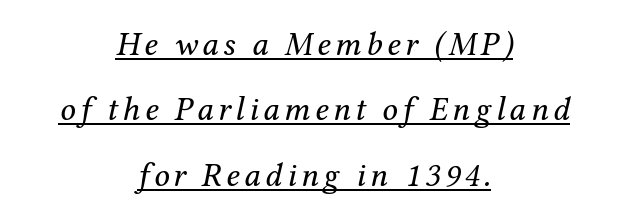
{"serif": "yes", "italic": "yes", "lean": "right", "slant_degrees": 12, "bold": "no", "weight": "regular", "width": "normal", "stroke_contrast": "medium", "x_height": "medium", "monospaced": "no", "underline": "yes", "align": "center", "line_spacing": "loose", "line_spacing_ratio": 1.92, "glyph_px": 34}
